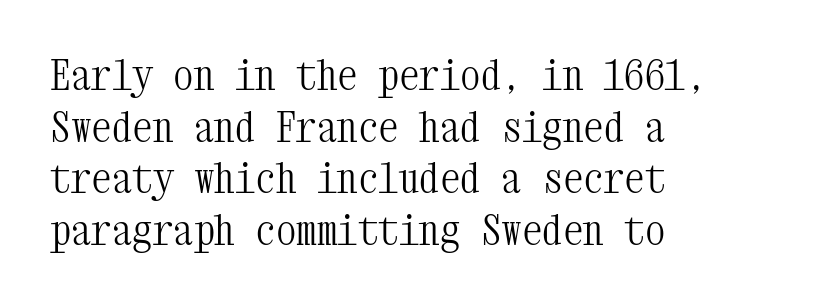
Q: Is the text bold? A: No.
Q: Is the text italic (slanted)? A: No, it is upright.
Q: Is the typeface a serif or a sans-serif typeface? A: Serif.
Q: Is the text underlined? A: No.
Q: How is the paragraph aligned? A: Left-aligned.
Q: Is the spacing between letters normal or unusually wide? A: Normal.
Q: Is the spacing between lines tight, normal or loose? A: Normal.
Q: Width (condensed, normal, or wide)? A: Condensed.
Q: Stroke contrast? A: Medium.
Q: x-height? A: Medium.
Q: Monospaced? A: Yes.
